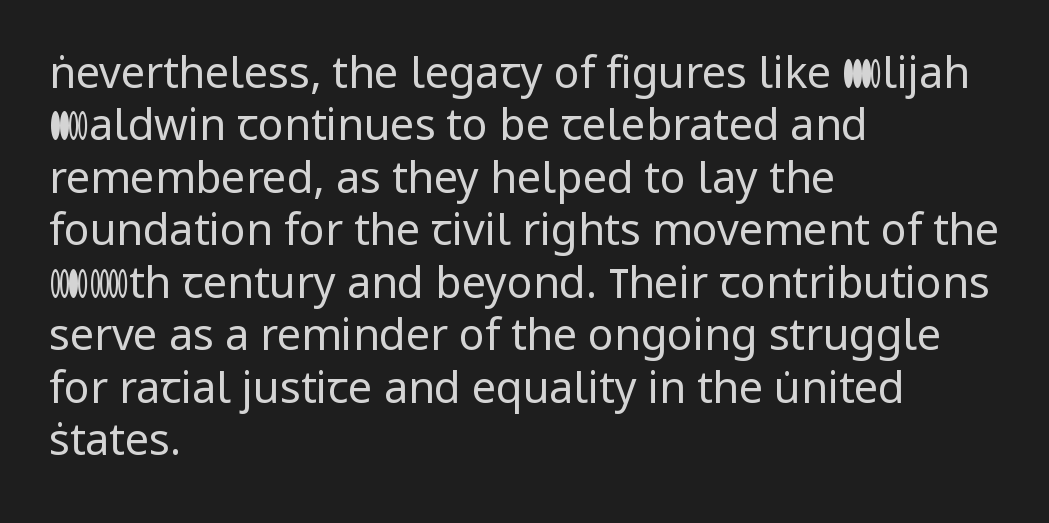
{"serif": "no", "italic": "no", "bold": "no", "weight": "regular", "width": "normal", "stroke_contrast": "low", "x_height": "medium", "monospaced": "no", "underline": "no", "align": "left", "line_spacing_ratio": 1.22, "letter_spacing": "normal", "letter_spacing_em": 0.0, "glyph_px": 43}
